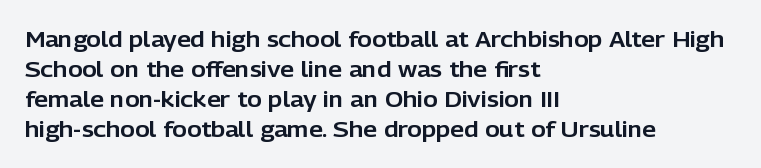
Q: Is the text italic (slanted)? A: No, it is upright.
Q: Is the text underlined? A: No.
Q: How is the paragraph aligned? A: Left-aligned.
Q: Is the spacing between letters normal or unusually wide? A: Normal.
Q: Is the spacing between lines tight, normal or loose? A: Normal.
